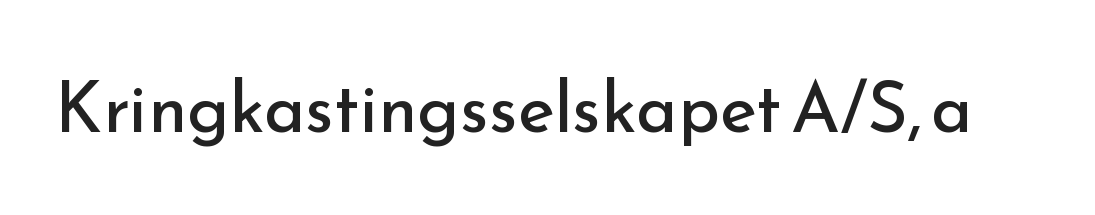
Q: Is the text bold? A: No.
Q: Is the text italic (slanted)? A: No, it is upright.
Q: Is the typeface a serif or a sans-serif typeface? A: Sans-serif.
Q: Is the text underlined? A: No.
Q: Is the spacing between letters normal or unusually wide? A: Normal.
Q: Width (condensed, normal, or wide)? A: Normal.
Q: Stroke contrast? A: Low.
Q: x-height? A: Small.
Q: Monospaced? A: No.
